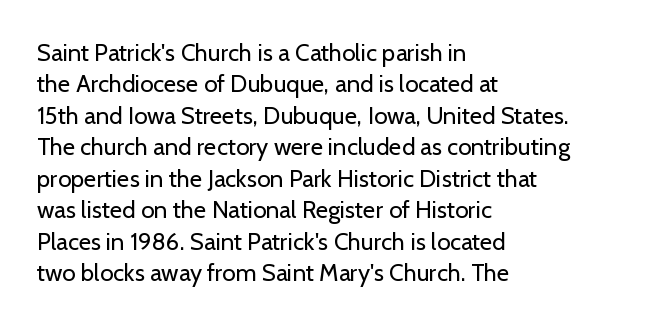
Q: Is the text bold? A: No.
Q: Is the text italic (slanted)? A: No, it is upright.
Q: Is the text underlined? A: No.
Q: How is the paragraph aligned? A: Left-aligned.
Q: Is the spacing between letters normal or unusually wide? A: Normal.
Q: Is the spacing between lines tight, normal or loose? A: Normal.
